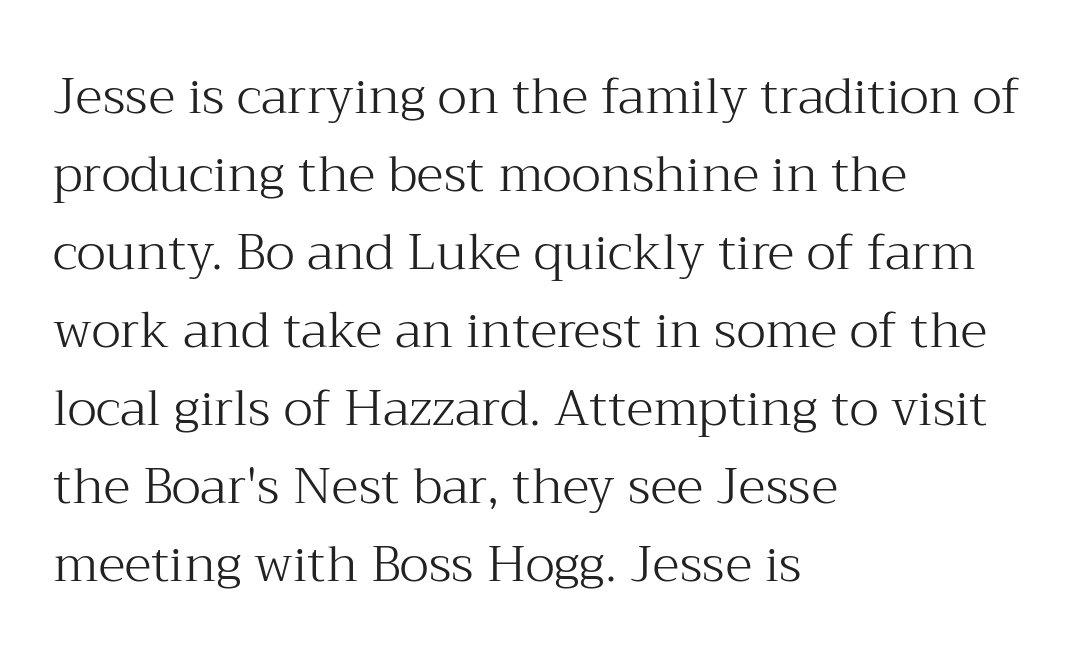
The image shows 50 px light serif type, upright; set left-aligned, normal line spacing (1.56x), normal letter spacing, not underlined; medium stroke contrast and a medium x-height.
